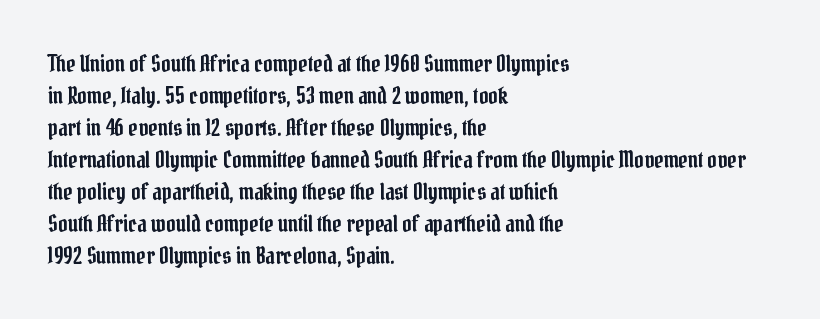
Q: Is the text italic (slanted)? A: No, it is upright.
Q: Is the text underlined? A: No.
Q: How is the paragraph aligned? A: Left-aligned.
Q: Is the spacing between letters normal or unusually wide? A: Normal.
Q: Is the spacing between lines tight, normal or loose? A: Normal.
